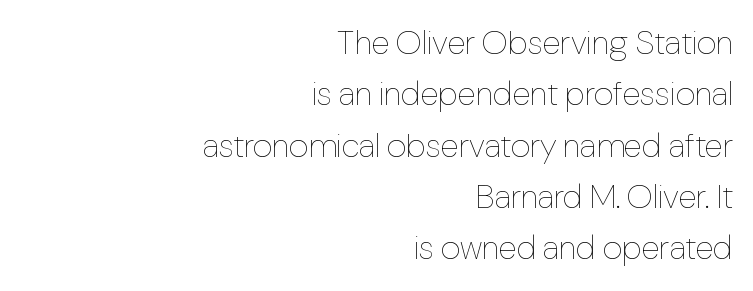
Q: Is the text bold? A: No.
Q: Is the text italic (slanted)? A: No, it is upright.
Q: Is the text underlined? A: No.
Q: How is the paragraph aligned? A: Right-aligned.
Q: Is the spacing between letters normal or unusually wide? A: Normal.
Q: Is the spacing between lines tight, normal or loose? A: Normal.
Q: Width (condensed, normal, or wide)? A: Condensed.
Q: Stroke contrast? A: Low.
Q: x-height? A: Medium.
Q: Monospaced? A: No.
